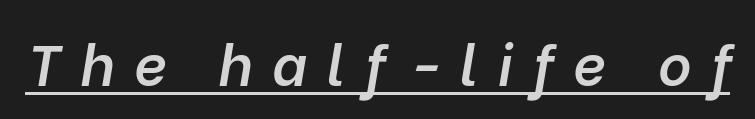
Do the characters align in a grid? No, the font is proportional. Glyph-to-glyph distance is far greater than everyday printed text. Firm but not heavy-handed strokes: this text is semibold. Tall strokes in this sample are angled rather than plumb.
